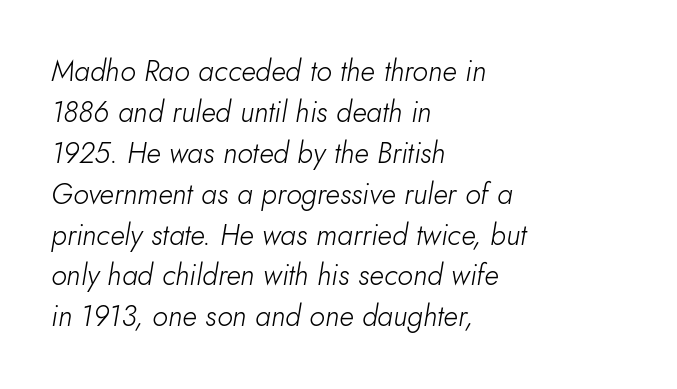
{"italic": "yes", "lean": "right", "slant_degrees": 10, "bold": "no", "weight": "light", "width": "normal", "stroke_contrast": "low", "x_height": "small", "monospaced": "no", "underline": "no", "align": "left", "line_spacing": "normal", "line_spacing_ratio": 1.41, "letter_spacing": "normal", "letter_spacing_em": 0.0, "glyph_px": 29}
